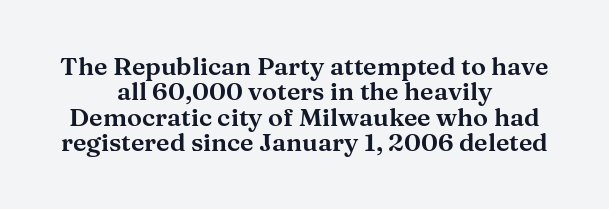
There is no visible air inserted between adjacent glyphs. A centered setting, common on invitations and titles, is used for this passage. Regarding leading, the lines here are crowded together. Letters rest on an invisible, unmarked baseline. Posture: upright roman.
